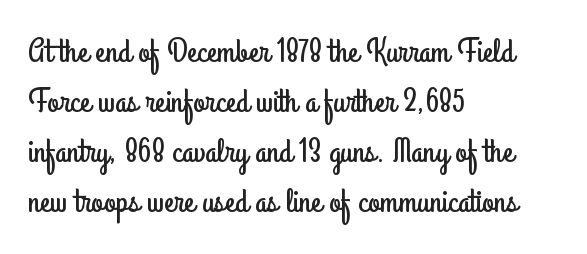
Rule under the text: the space is simply empty. Does the leading feel generous? No, just average. These lines are composed in type without serifs. This rendering leaves character spacing at its baseline value.
